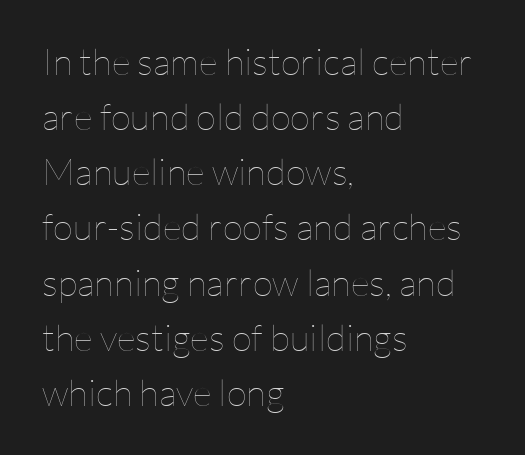
The image shows 37 px thin type, upright; set left-aligned, normal line spacing (1.49x), normal letter spacing, not underlined; low stroke contrast and a medium x-height.
